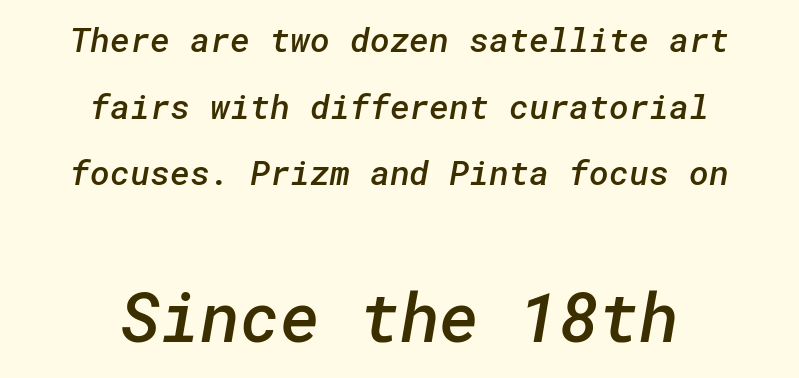
Q: Is the text bold? A: Semi-bold.
Q: Is the typeface a serif or a sans-serif typeface? A: Sans-serif.
Q: Is the text underlined? A: No.
Q: How is the paragraph aligned? A: Centered.
Q: Is the spacing between letters normal or unusually wide? A: Normal.
Q: Is the spacing between lines tight, normal or loose? A: Loose.
Q: Which block of text is set in a larger size, the first (top) or the second (bottom)? A: The second (bottom) one.
Q: Width (condensed, normal, or wide)? A: Normal.
Q: Stroke contrast? A: Low.
Q: x-height? A: Medium.
